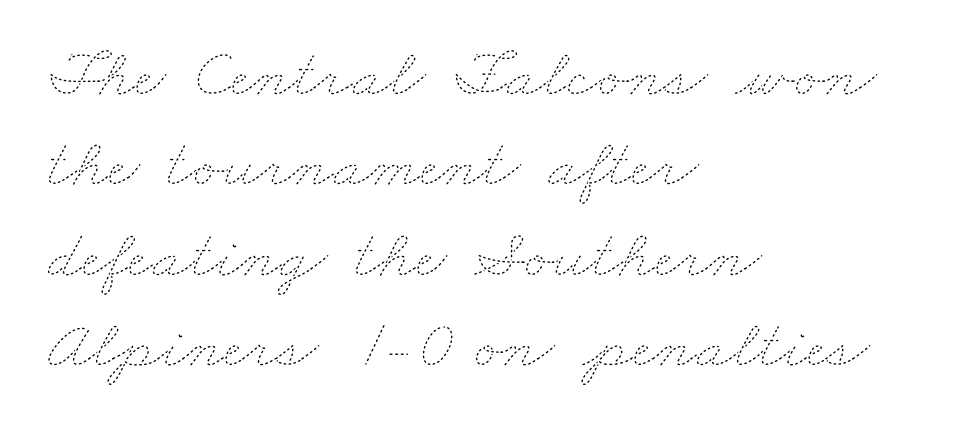
Q: Is the text bold? A: No.
Q: Is the text underlined? A: No.
Q: How is the paragraph aligned? A: Left-aligned.
Q: Is the spacing between letters normal or unusually wide? A: Normal.
Q: Is the spacing between lines tight, normal or loose? A: Normal.
Q: Width (condensed, normal, or wide)? A: Wide.
Q: Stroke contrast? A: Low.
Q: x-height? A: Small.
Q: Monospaced? A: No.
